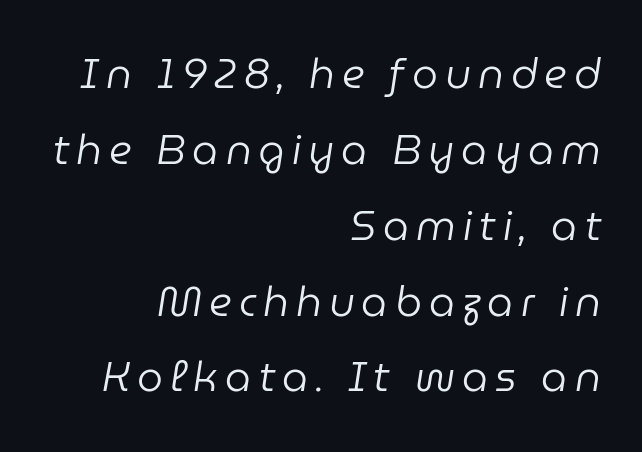
The image shows 41 px regular-weight type, italic (leaning right); set right-aligned, line spacing 1.85x, not underlined; low stroke contrast and a medium x-height.
